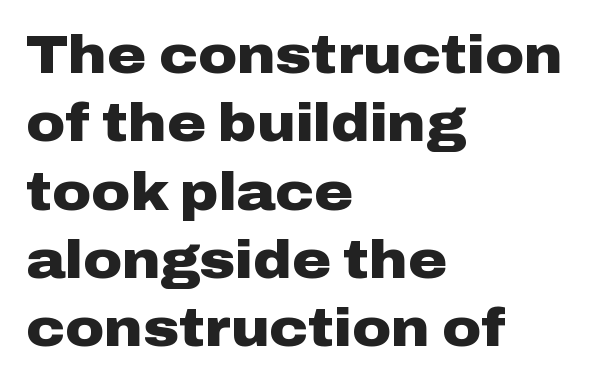
The image shows 53 px heavy, wide sans-serif type, upright; set left-aligned, normal line spacing (1.29x), normal letter spacing, not underlined; low stroke contrast and a medium x-height.
